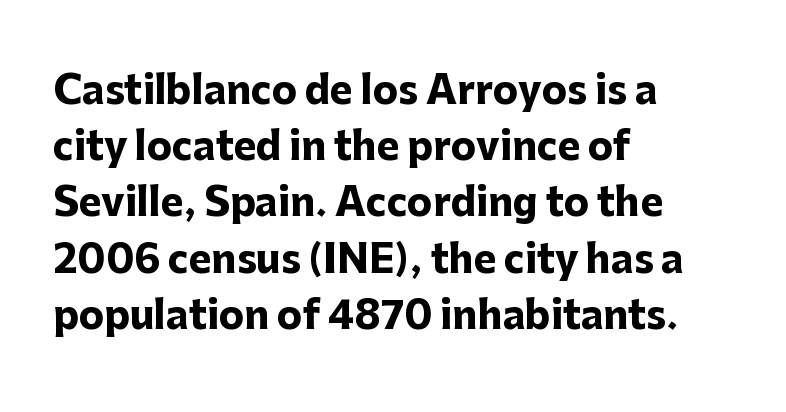
Interline gaps are of average width in this sample. All the whitespace from short lines collects on the right. Weight: bold. Varying glyph widths throughout — classic text-font behaviour. Each word holds together tightly as a unit, with standard inter-letter gaps. The space directly below the letters is spotless.
